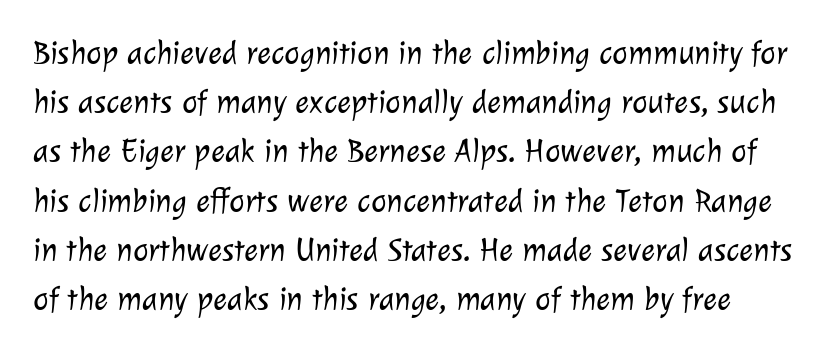
{"serif": "no", "bold": "no", "weight": "light", "width": "normal", "stroke_contrast": "low", "x_height": "medium", "monospaced": "no", "underline": "no", "line_spacing": "normal", "line_spacing_ratio": 1.49, "letter_spacing": "normal", "letter_spacing_em": 0.0, "glyph_px": 33}
